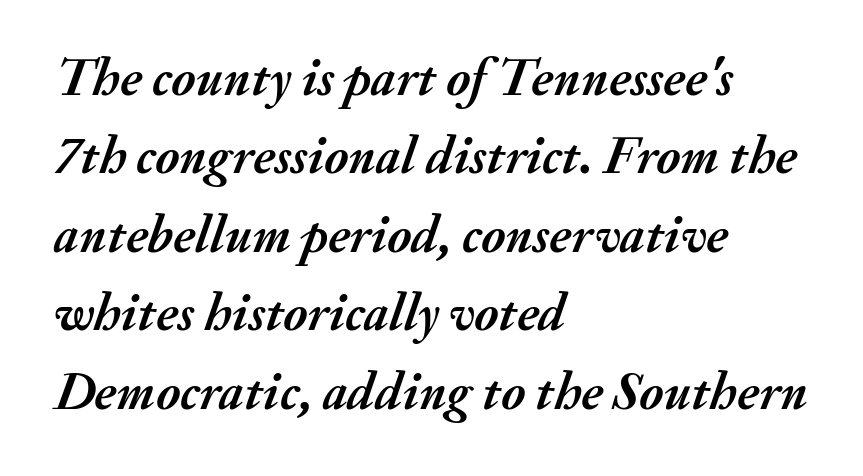
{"italic": "yes", "lean": "right", "slant_degrees": 20, "bold": "yes", "weight": "semibold", "width": "normal", "stroke_contrast": "medium", "x_height": "small", "monospaced": "no", "underline": "no", "align": "left", "line_spacing": "normal", "line_spacing_ratio": 1.48, "letter_spacing": "normal", "letter_spacing_em": 0.0, "glyph_px": 53}
